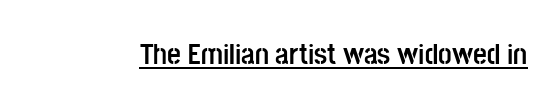
The typeface chosen for these lines omits serifs. Style check: upright. Look at the tracking — it's just the regular setting, nothing added. The rendered words wear a rule along their underside. Its strokes are broad and dark, the hallmark of bold type. Looks like regular typesetting: each glyph gets only the width it needs.
